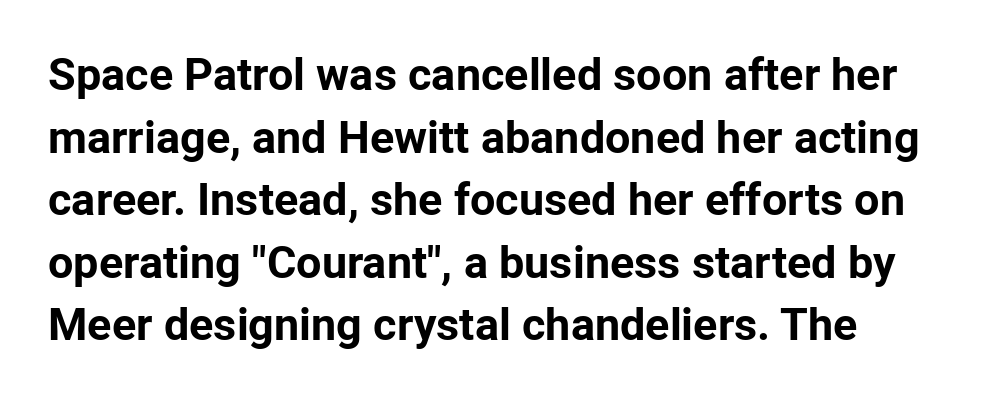
Q: Is the text bold? A: Yes.
Q: Is the text italic (slanted)? A: No, it is upright.
Q: Is the typeface a serif or a sans-serif typeface? A: Sans-serif.
Q: Is the text underlined? A: No.
Q: How is the paragraph aligned? A: Left-aligned.
Q: Is the spacing between letters normal or unusually wide? A: Normal.
Q: Is the spacing between lines tight, normal or loose? A: Normal.
Q: Width (condensed, normal, or wide)? A: Normal.
Q: Stroke contrast? A: Low.
Q: x-height? A: Medium.
Q: Monospaced? A: No.
